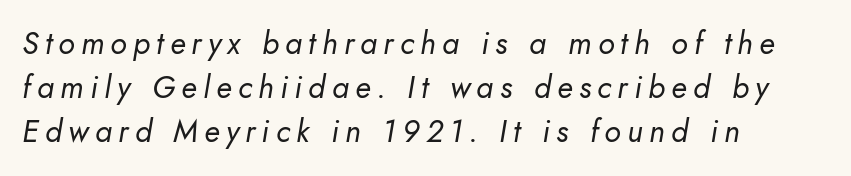
{"italic": "yes", "lean": "right", "slant_degrees": 10, "bold": "no", "weight": "regular", "width": "normal", "stroke_contrast": "low", "x_height": "small", "monospaced": "no", "underline": "no", "align": "left", "line_spacing": "normal", "line_spacing_ratio": 1.42, "letter_spacing": "wide", "letter_spacing_em": 0.2, "glyph_px": 31}
